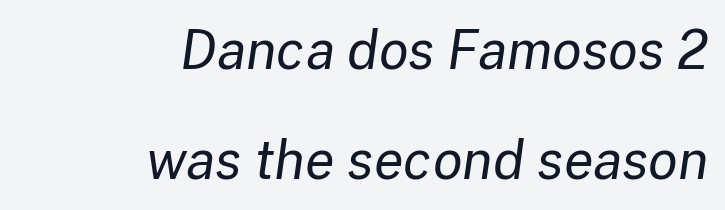
{"italic": "yes", "lean": "right", "slant_degrees": 8, "bold": "no", "weight": "regular", "width": "normal", "stroke_contrast": "low", "x_height": "medium", "monospaced": "no", "underline": "no", "align": "right", "line_spacing": "loose", "line_spacing_ratio": 2.04, "letter_spacing": "normal", "letter_spacing_em": 0.0, "glyph_px": 54}
